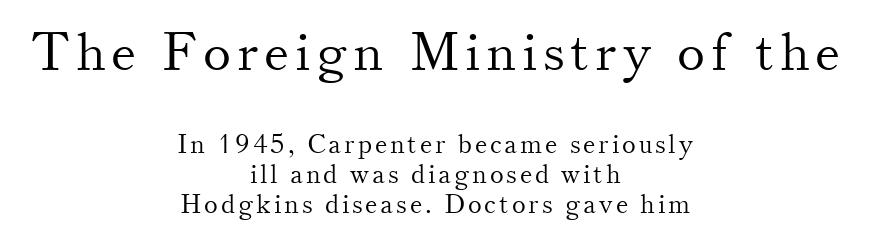
Q: Is the text bold? A: No.
Q: Is the text italic (slanted)? A: No, it is upright.
Q: Is the typeface a serif or a sans-serif typeface? A: Serif.
Q: Is the text underlined? A: No.
Q: How is the paragraph aligned? A: Centered.
Q: Is the spacing between lines tight, normal or loose? A: Tight.
Q: Which block of text is set in a larger size, the first (top) or the second (bottom)? A: The first (top) one.
Q: Width (condensed, normal, or wide)? A: Normal.
Q: Stroke contrast? A: Medium.
Q: x-height? A: Small.
Q: Monospaced? A: No.
